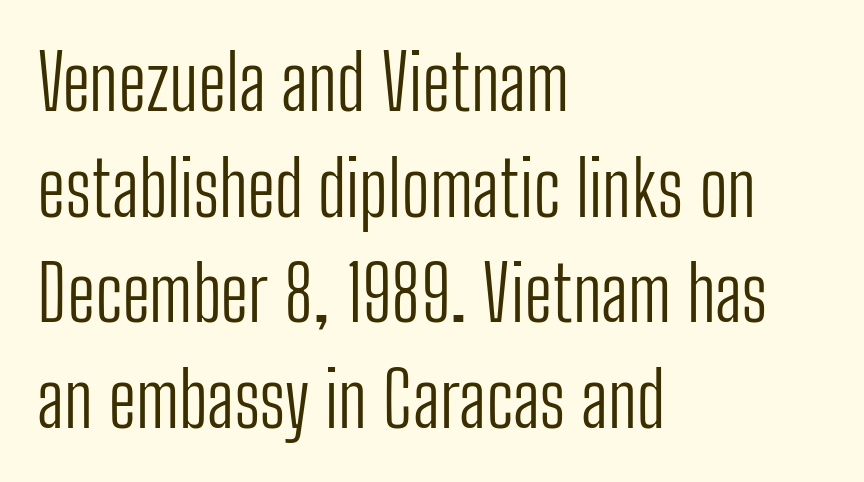
Q: Is the text bold? A: No.
Q: Is the text italic (slanted)? A: No, it is upright.
Q: Is the typeface a serif or a sans-serif typeface? A: Sans-serif.
Q: Is the text underlined? A: No.
Q: How is the paragraph aligned? A: Left-aligned.
Q: Is the spacing between letters normal or unusually wide? A: Normal.
Q: Is the spacing between lines tight, normal or loose? A: Normal.
Q: Width (condensed, normal, or wide)? A: Condensed.
Q: Stroke contrast? A: Low.
Q: x-height? A: Medium.
Q: Monospaced? A: No.
